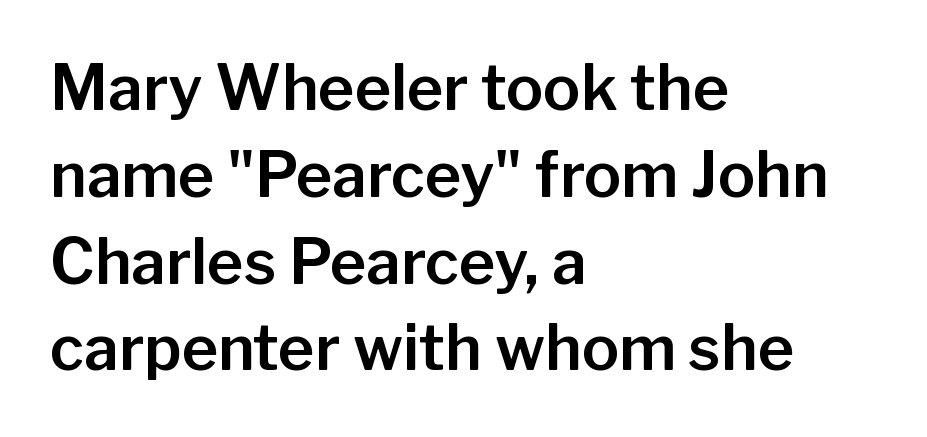
Q: Is the text italic (slanted)? A: No, it is upright.
Q: Is the typeface a serif or a sans-serif typeface? A: Sans-serif.
Q: Is the text underlined? A: No.
Q: How is the paragraph aligned? A: Left-aligned.
Q: Is the spacing between letters normal or unusually wide? A: Normal.
Q: Is the spacing between lines tight, normal or loose? A: Normal.
Q: Width (condensed, normal, or wide)? A: Normal.
Q: Stroke contrast? A: Low.
Q: x-height? A: Medium.
Q: Monospaced? A: No.
